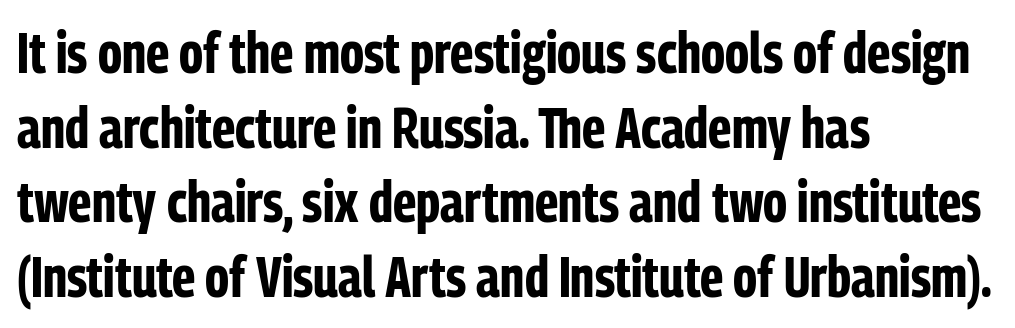
The image shows 57 px bold, condensed sans-serif type, upright; set left-aligned, normal line spacing (1.31x), normal letter spacing, not underlined; low stroke contrast and a medium x-height.
